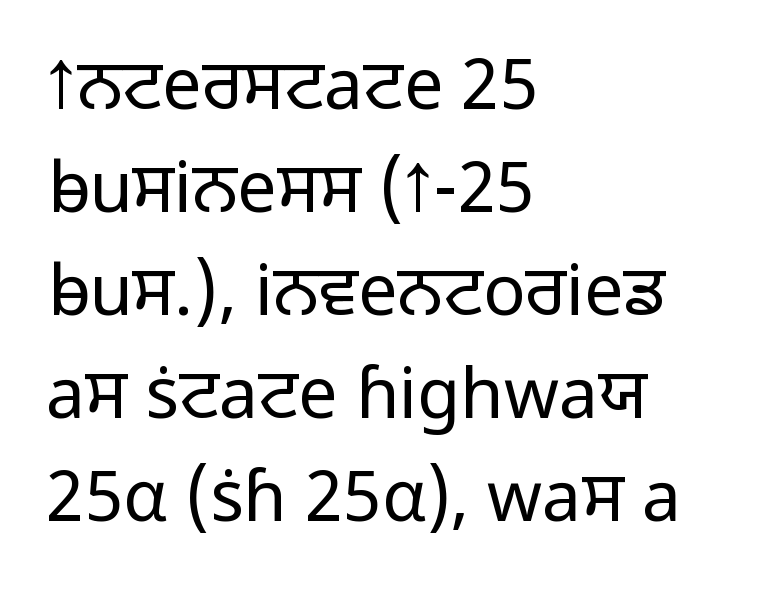
The passage shown is typeset with a sans-serif family. Caption: multi-line text, flush left, ragged right. Spacing verdict: proportional, widths tailored to each character. Stroke thickness stays within the range of a standard reading face or lighter.
